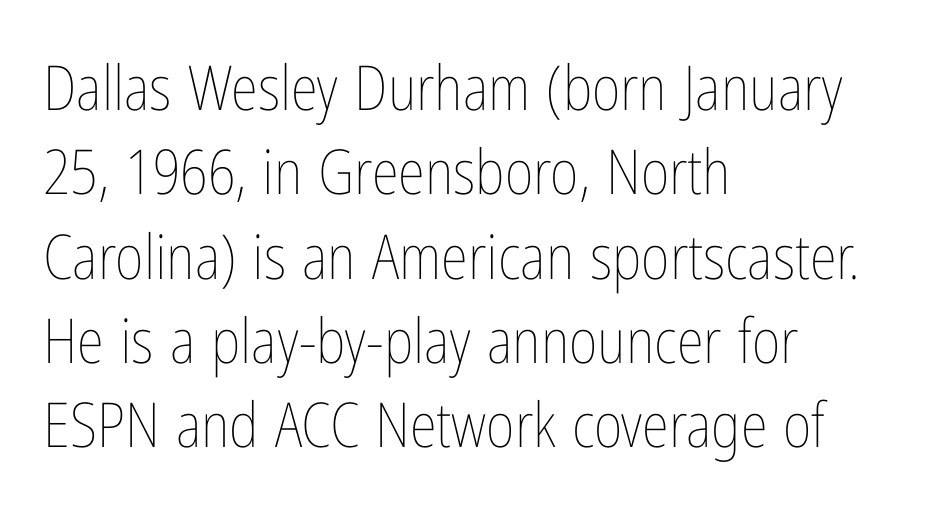
Q: Is the text bold? A: No.
Q: Is the text italic (slanted)? A: No, it is upright.
Q: Is the text underlined? A: No.
Q: How is the paragraph aligned? A: Left-aligned.
Q: Is the spacing between letters normal or unusually wide? A: Normal.
Q: Is the spacing between lines tight, normal or loose? A: Normal.
Q: Width (condensed, normal, or wide)? A: Condensed.
Q: Stroke contrast? A: Low.
Q: x-height? A: Medium.
Q: Monospaced? A: No.
